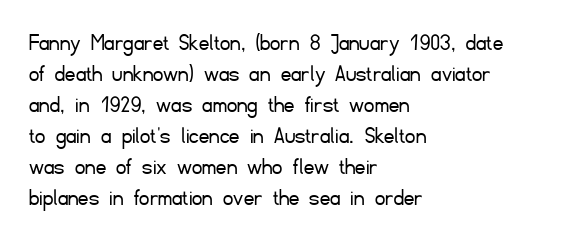
Q: Is the text bold? A: No.
Q: Is the text italic (slanted)? A: No, it is upright.
Q: Is the text underlined? A: No.
Q: How is the paragraph aligned? A: Left-aligned.
Q: Is the spacing between letters normal or unusually wide? A: Normal.
